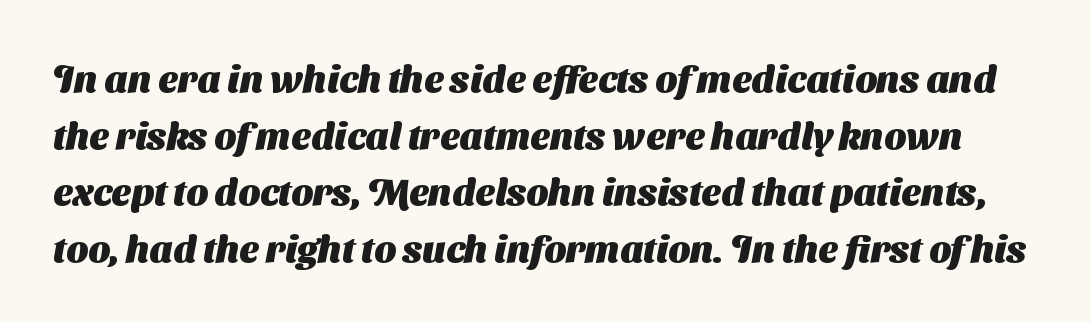
Q: Is the text bold? A: Yes.
Q: Is the typeface a serif or a sans-serif typeface? A: Sans-serif.
Q: Is the text underlined? A: No.
Q: Is the spacing between letters normal or unusually wide? A: Normal.
Q: Is the spacing between lines tight, normal or loose? A: Normal.
Q: Width (condensed, normal, or wide)? A: Normal.
Q: Stroke contrast? A: Medium.
Q: x-height? A: Medium.
Q: Monospaced? A: No.
